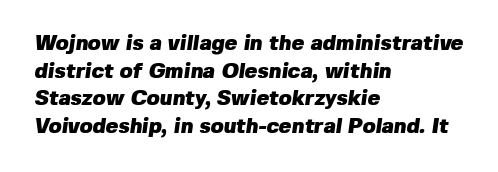
{"bold": "yes", "underline": "no", "align": "left", "line_spacing": "normal", "line_spacing_ratio": 1.31, "letter_spacing": "normal", "letter_spacing_em": 0.0, "glyph_px": 21}
